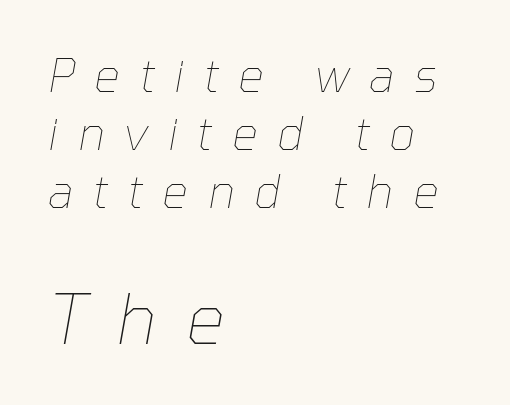
The image shows 69 px thin type, italic (leaning right); set left-aligned, normal line spacing (1.26x), unusually wide letter spacing (+0.43 em), not underlined; the second (bottom) block is 1.5x larger; low stroke contrast and a medium x-height.
